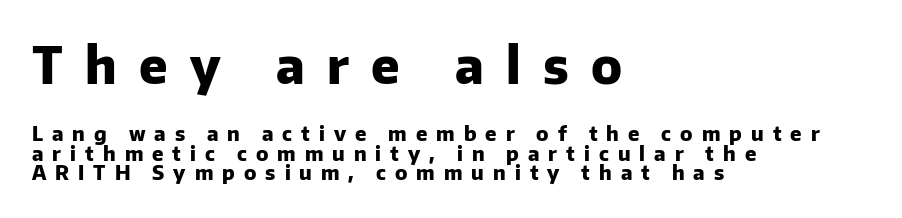
The image shows 50 px heavy sans-serif type, upright; set left-aligned, tight line spacing (0.97x), unusually wide letter spacing (+0.45 em), not underlined; the first (top) block is 2.5x larger; low stroke contrast and a medium x-height.
